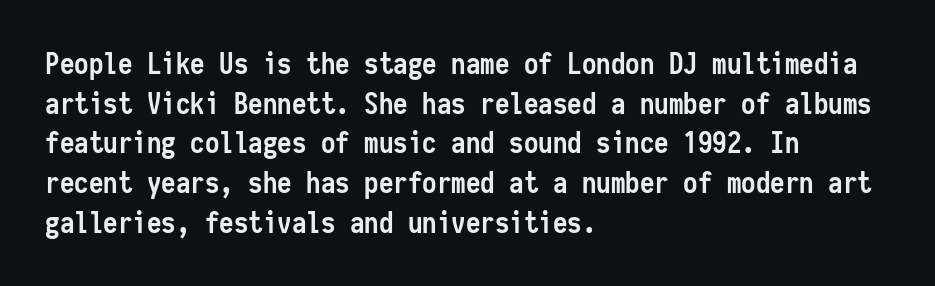
As a designer I'd log this as weight 700, bold. This sample has the even, mechanical cadence of fixed-width lettering. The lines in this sample share a left origin and differ only in where they stop. How would I describe the line gaps? Plain and ordinary. Observe the absence of serifs on each vertical stroke in this sample. Check the space under the baseline: it is left empty.
